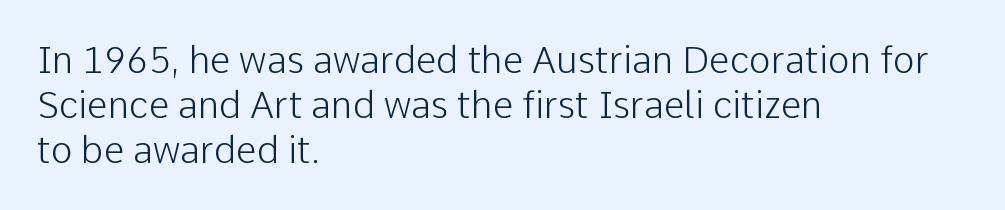
Q: Is the text bold? A: No.
Q: Is the text italic (slanted)? A: No, it is upright.
Q: Is the typeface a serif or a sans-serif typeface? A: Sans-serif.
Q: Is the text underlined? A: No.
Q: How is the paragraph aligned? A: Left-aligned.
Q: Is the spacing between letters normal or unusually wide? A: Normal.
Q: Width (condensed, normal, or wide)? A: Normal.
Q: Stroke contrast? A: Low.
Q: x-height? A: Medium.
Q: Monospaced? A: No.
